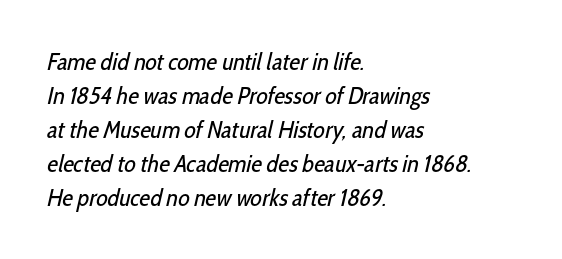
{"bold": "no", "underline": "no", "align": "left", "line_spacing": "normal", "line_spacing_ratio": 1.42, "letter_spacing": "normal", "letter_spacing_em": 0.0, "glyph_px": 24}
